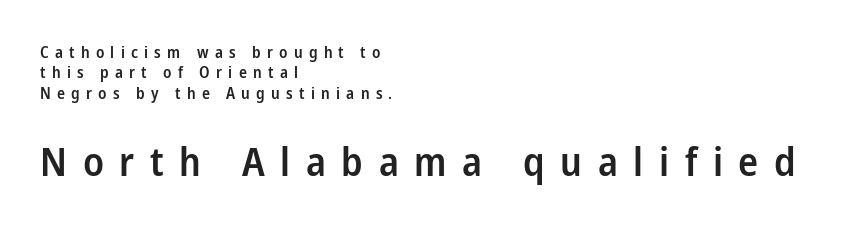
Q: Is the text bold? A: Semi-bold.
Q: Is the text italic (slanted)? A: No, it is upright.
Q: Is the typeface a serif or a sans-serif typeface? A: Sans-serif.
Q: Is the text underlined? A: No.
Q: How is the paragraph aligned? A: Left-aligned.
Q: Is the spacing between letters normal or unusually wide? A: Unusually wide.
Q: Is the spacing between lines tight, normal or loose? A: Normal.
Q: Which block of text is set in a larger size, the first (top) or the second (bottom)? A: The second (bottom) one.
Q: Width (condensed, normal, or wide)? A: Condensed.
Q: Stroke contrast? A: Low.
Q: x-height? A: Medium.
Q: Monospaced? A: No.
